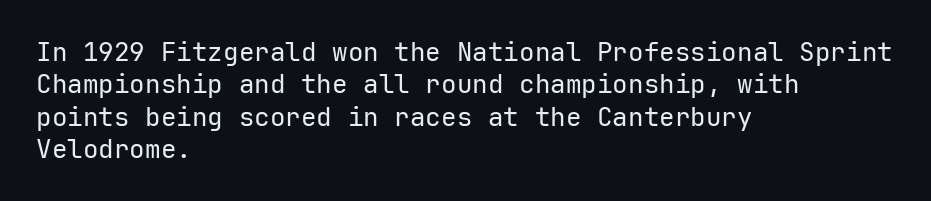
{"italic": "no", "bold": "no", "underline": "no", "align": "left", "line_spacing": "normal", "line_spacing_ratio": 1.25, "letter_spacing": "normal", "letter_spacing_em": 0.0, "glyph_px": 26}
